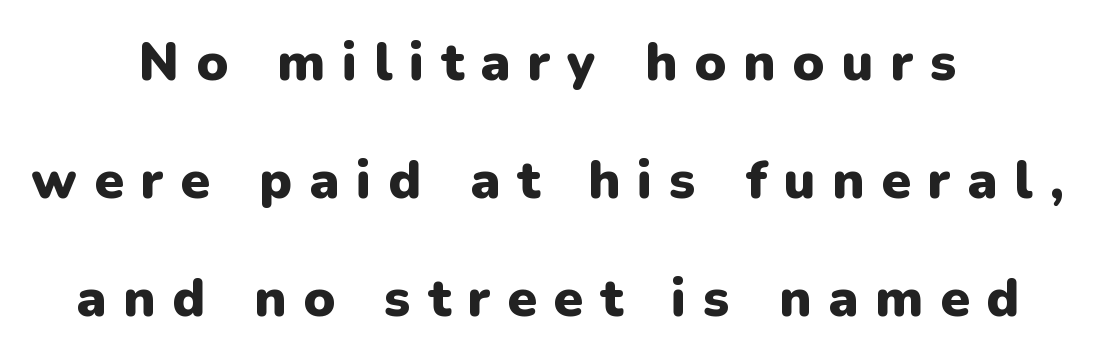
This sample uses a sans-serif face. Clear beneath every line of the passage. A typesetter would call this proportional, since set widths differ per character. The paragraph shown floats in the horizontal middle. As a designer I'd log this as weight 700, bold. Interline gaps are noticeably wide in this sample.
